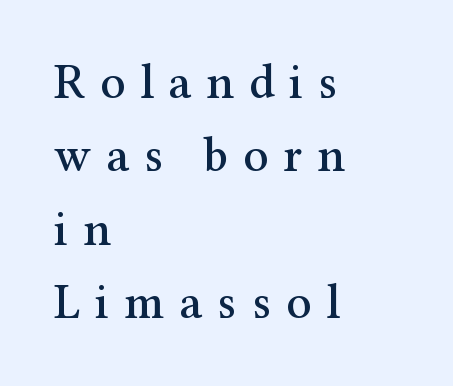
Q: Is the text italic (slanted)? A: No, it is upright.
Q: Is the typeface a serif or a sans-serif typeface? A: Serif.
Q: Is the text underlined? A: No.
Q: How is the paragraph aligned? A: Left-aligned.
Q: Is the spacing between letters normal or unusually wide? A: Unusually wide.
Q: Is the spacing between lines tight, normal or loose? A: Normal.
Q: Width (condensed, normal, or wide)? A: Normal.
Q: Stroke contrast? A: Medium.
Q: x-height? A: Medium.
Q: Monospaced? A: No.
